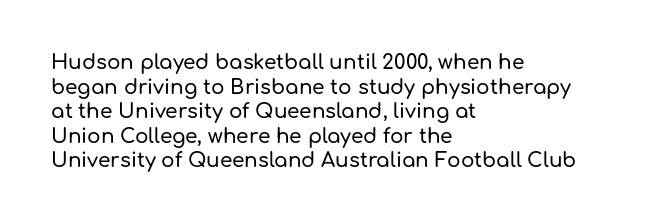
{"italic": "no", "underline": "no", "align": "left", "line_spacing_ratio": 1.23, "letter_spacing": "normal", "letter_spacing_em": 0.0, "glyph_px": 20}
